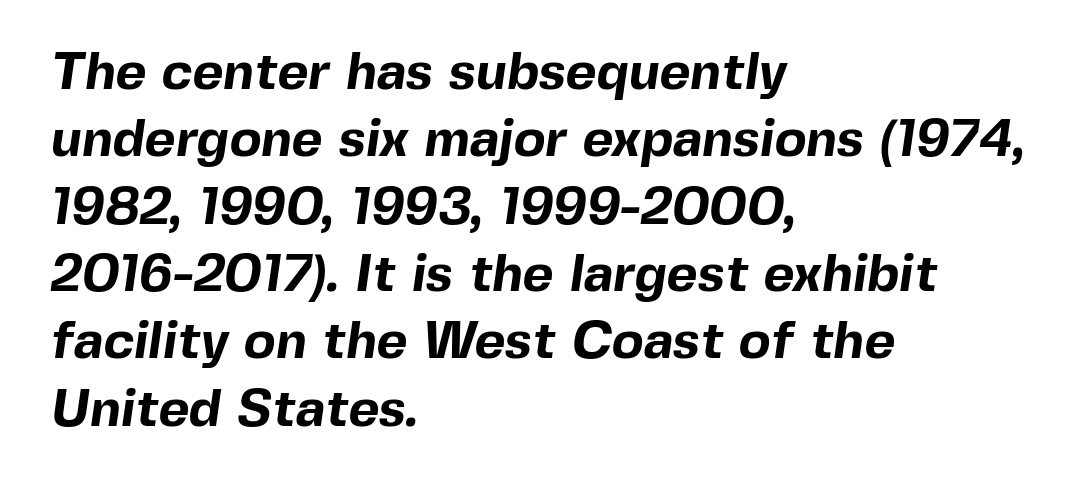
{"serif": "no", "bold": "yes", "weight": "bold", "width": "normal", "x_height": "medium", "monospaced": "no", "underline": "no", "align": "left", "line_spacing": "normal", "line_spacing_ratio": 1.27, "letter_spacing": "normal", "letter_spacing_em": 0.0, "glyph_px": 53}
